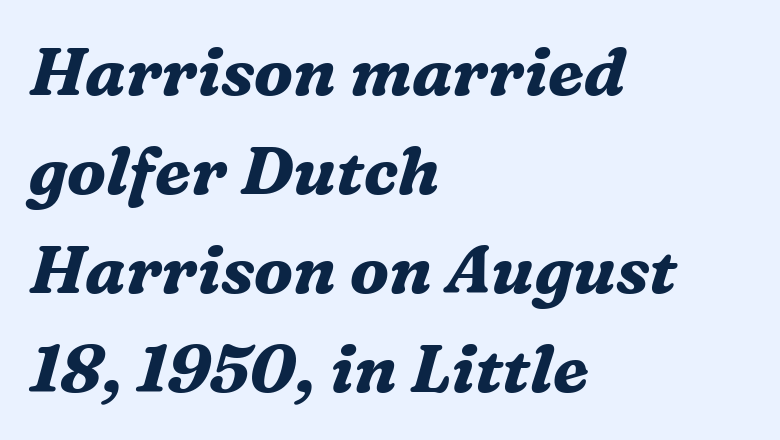
Q: Is the text bold? A: Yes.
Q: Is the text italic (slanted)? A: Yes, it leans right by about 16 degrees.
Q: Is the typeface a serif or a sans-serif typeface? A: Serif.
Q: Is the text underlined? A: No.
Q: How is the paragraph aligned? A: Left-aligned.
Q: Is the spacing between letters normal or unusually wide? A: Normal.
Q: Is the spacing between lines tight, normal or loose? A: Normal.
Q: Width (condensed, normal, or wide)? A: Normal.
Q: Stroke contrast? A: Medium.
Q: x-height? A: Medium.
Q: Monospaced? A: No.
